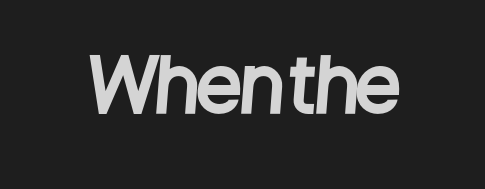
Q: Is the typeface a serif or a sans-serif typeface? A: Sans-serif.
Q: Is the text underlined? A: No.
Q: Is the spacing between letters normal or unusually wide? A: Normal.
Q: Width (condensed, normal, or wide)? A: Condensed.
Q: Stroke contrast? A: Low.
Q: x-height? A: Large.
Q: Monospaced? A: No.
